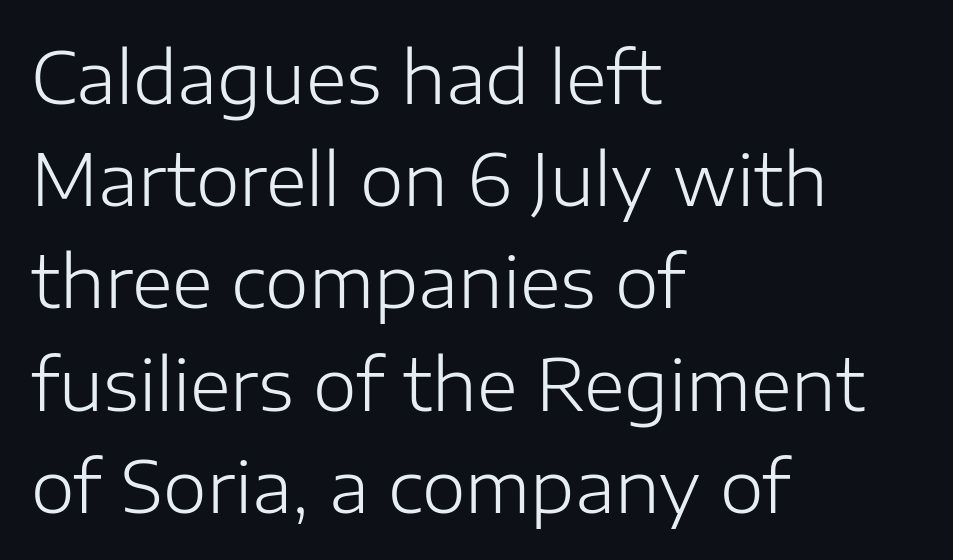
Q: Is the text bold? A: No.
Q: Is the text italic (slanted)? A: No, it is upright.
Q: Is the typeface a serif or a sans-serif typeface? A: Sans-serif.
Q: Is the text underlined? A: No.
Q: How is the paragraph aligned? A: Left-aligned.
Q: Is the spacing between letters normal or unusually wide? A: Normal.
Q: Is the spacing between lines tight, normal or loose? A: Normal.
Q: Width (condensed, normal, or wide)? A: Normal.
Q: Stroke contrast? A: Low.
Q: x-height? A: Medium.
Q: Monospaced? A: No.
